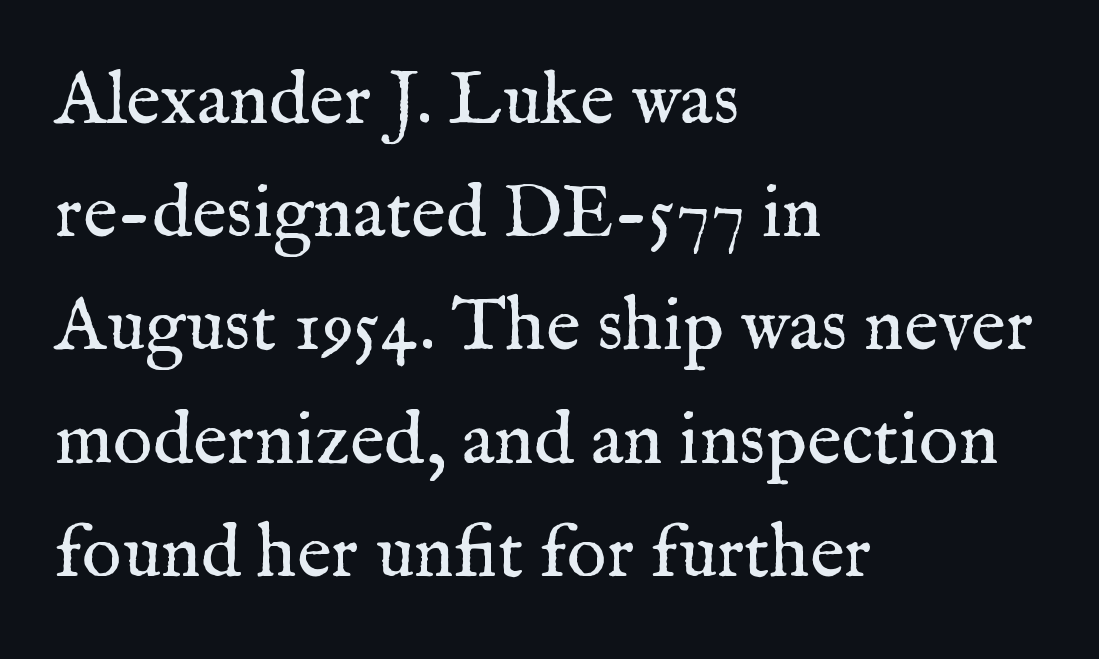
{"serif": "yes", "italic": "no", "bold": "no", "weight": "regular", "width": "normal", "stroke_contrast": "medium", "x_height": "medium", "monospaced": "no", "underline": "no", "align": "left", "line_spacing": "normal", "line_spacing_ratio": 1.51, "letter_spacing": "normal", "letter_spacing_em": 0.0, "glyph_px": 75}
